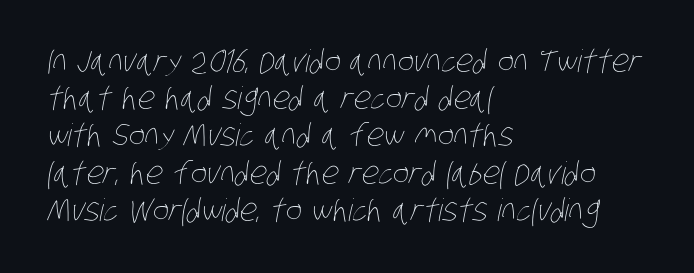
Q: Is the text bold? A: No.
Q: Is the text underlined? A: No.
Q: How is the paragraph aligned? A: Left-aligned.
Q: Is the spacing between letters normal or unusually wide? A: Normal.
Q: Width (condensed, normal, or wide)? A: Condensed.
Q: Stroke contrast? A: Low.
Q: x-height? A: Large.
Q: Monospaced? A: No.
